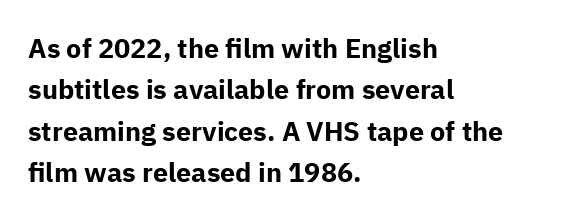
{"italic": "no", "bold": "yes", "underline": "no", "align": "left", "line_spacing": "normal", "line_spacing_ratio": 1.53, "letter_spacing": "normal", "letter_spacing_em": 0.0, "glyph_px": 27}
